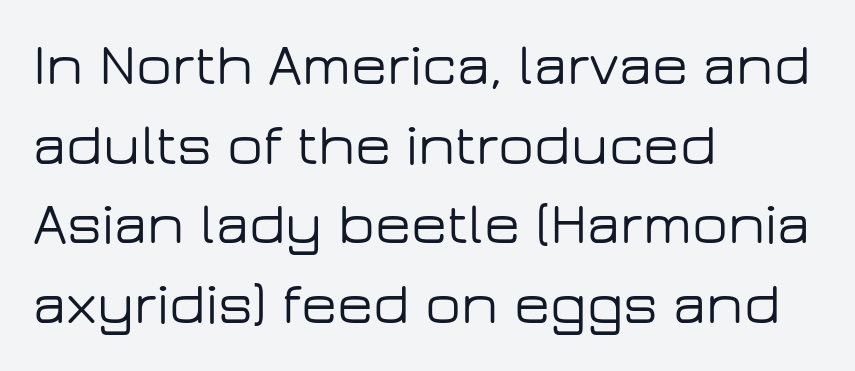
{"serif": "no", "italic": "no", "width": "wide", "stroke_contrast": "low", "x_height": "medium", "monospaced": "no", "underline": "no", "align": "left", "line_spacing": "normal", "line_spacing_ratio": 1.35, "letter_spacing": "normal", "letter_spacing_em": 0.0, "glyph_px": 59}
